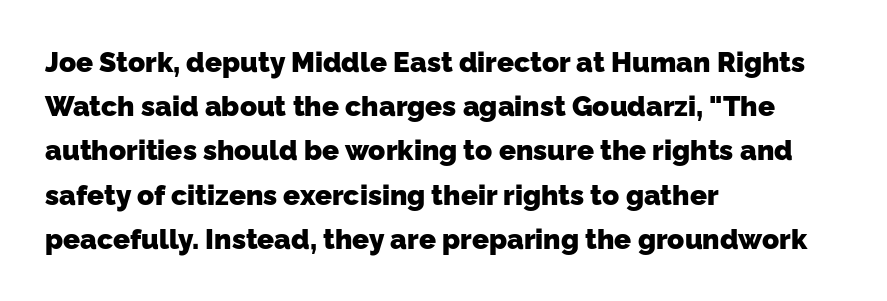
Q: Is the text bold? A: Yes.
Q: Is the typeface a serif or a sans-serif typeface? A: Sans-serif.
Q: Is the text underlined? A: No.
Q: How is the paragraph aligned? A: Left-aligned.
Q: Is the spacing between letters normal or unusually wide? A: Normal.
Q: Is the spacing between lines tight, normal or loose? A: Normal.
Q: Width (condensed, normal, or wide)? A: Normal.
Q: Stroke contrast? A: Low.
Q: x-height? A: Medium.
Q: Monospaced? A: No.
